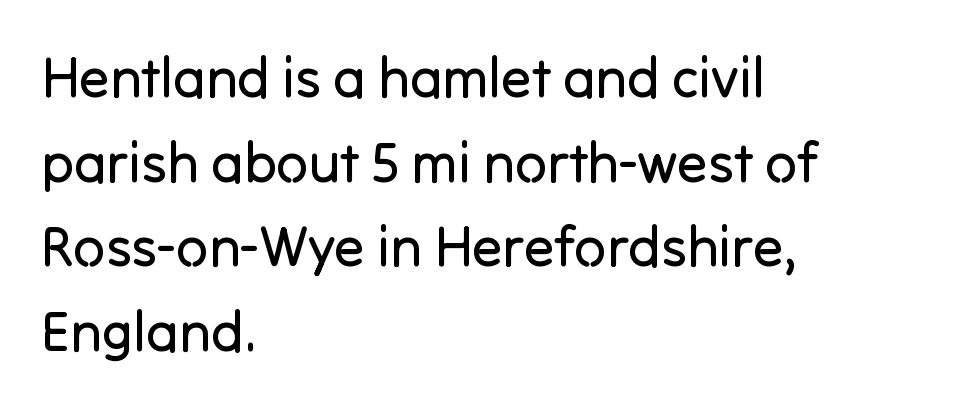
{"serif": "no", "italic": "no", "bold": "no", "weight": "regular", "width": "normal", "stroke_contrast": "low", "x_height": "medium", "monospaced": "no", "underline": "no", "align": "left", "line_spacing": "normal", "line_spacing_ratio": 1.51, "letter_spacing": "normal", "letter_spacing_em": 0.0, "glyph_px": 56}
